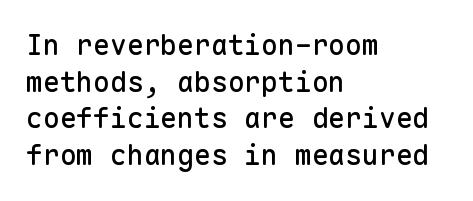
Q: Is the text italic (slanted)? A: No, it is upright.
Q: Is the typeface a serif or a sans-serif typeface? A: Sans-serif.
Q: Is the text underlined? A: No.
Q: How is the paragraph aligned? A: Left-aligned.
Q: Is the spacing between letters normal or unusually wide? A: Normal.
Q: Is the spacing between lines tight, normal or loose? A: Normal.
Q: Width (condensed, normal, or wide)? A: Normal.
Q: Stroke contrast? A: Low.
Q: x-height? A: Medium.
Q: Monospaced? A: Yes.
